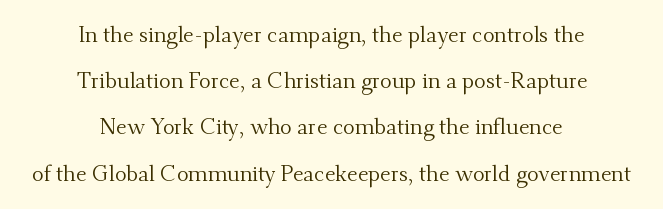
Bare-footed words on every line. Short and long lines alike share a common midpoint. The lines are spread far apart with generous leading. Tall strokes in this sample are plumb rather than angled. Counters stay open thanks to moderate or lighter strokes.
